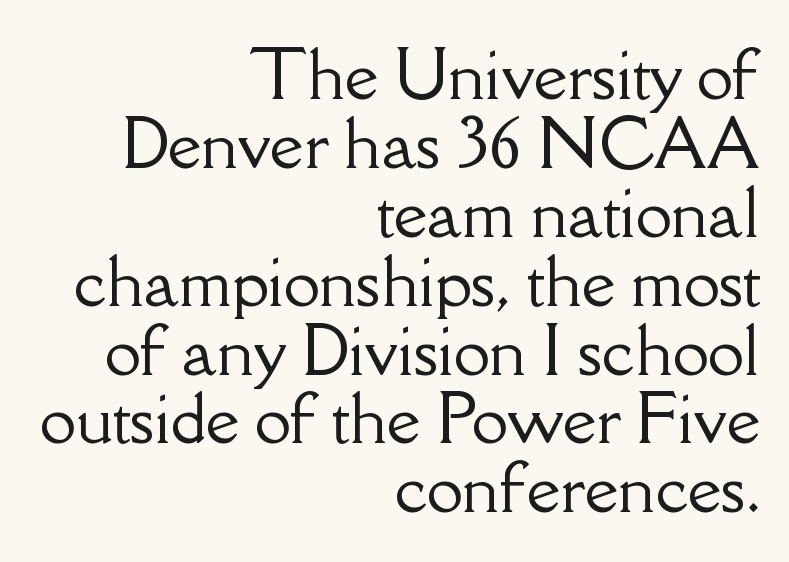
{"serif": "yes", "italic": "no", "width": "normal", "stroke_contrast": "low", "x_height": "small", "monospaced": "no", "underline": "no", "align": "right", "line_spacing": "tight", "line_spacing_ratio": 1.06, "letter_spacing": "normal", "letter_spacing_em": 0.0, "glyph_px": 65}
